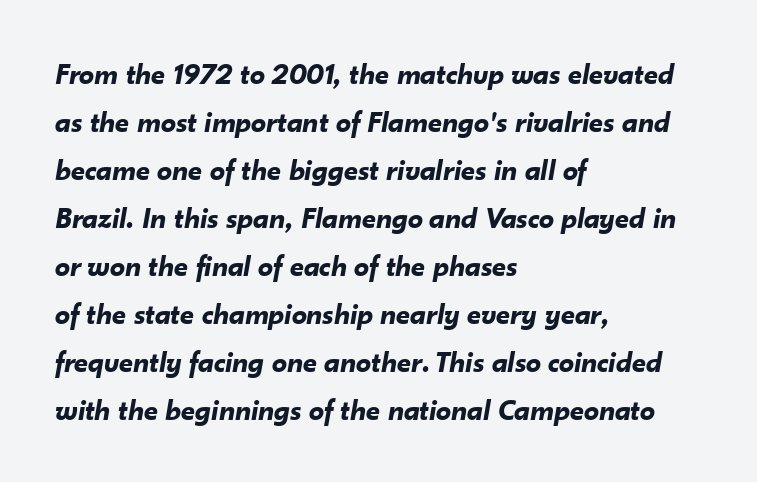
If you drew a line through each stem, it would be angled. A typesetter would call this proportional, since set widths differ per character. As a designer I'd log this as weight 700, bold. Check the space under the baseline: it is left empty. The leading is moderate, giving the passage an even texture. Leftover space on each line is placed entirely after the last word.
